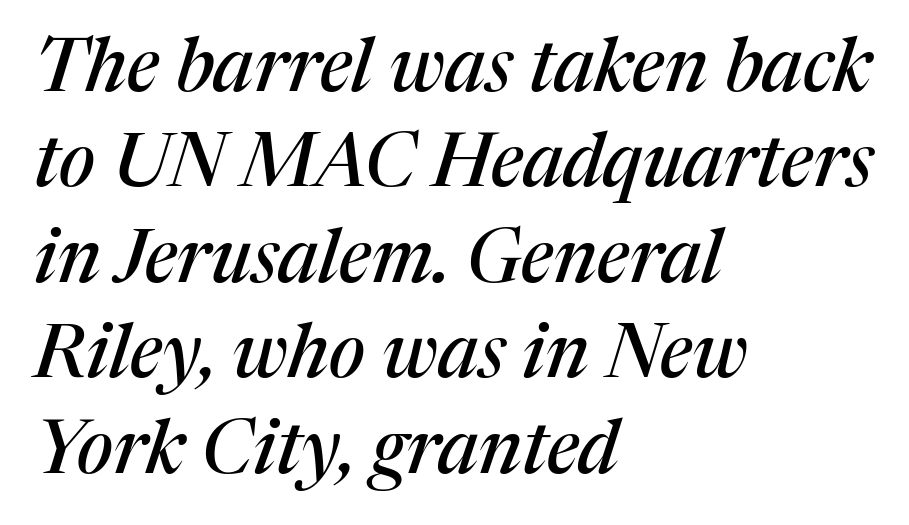
Q: Is the text italic (slanted)? A: Yes, it leans right by about 17 degrees.
Q: Is the typeface a serif or a sans-serif typeface? A: Serif.
Q: Is the text underlined? A: No.
Q: How is the paragraph aligned? A: Left-aligned.
Q: Is the spacing between letters normal or unusually wide? A: Normal.
Q: Is the spacing between lines tight, normal or loose? A: Normal.
Q: Width (condensed, normal, or wide)? A: Normal.
Q: Stroke contrast? A: Medium.
Q: x-height? A: Medium.
Q: Monospaced? A: No.
